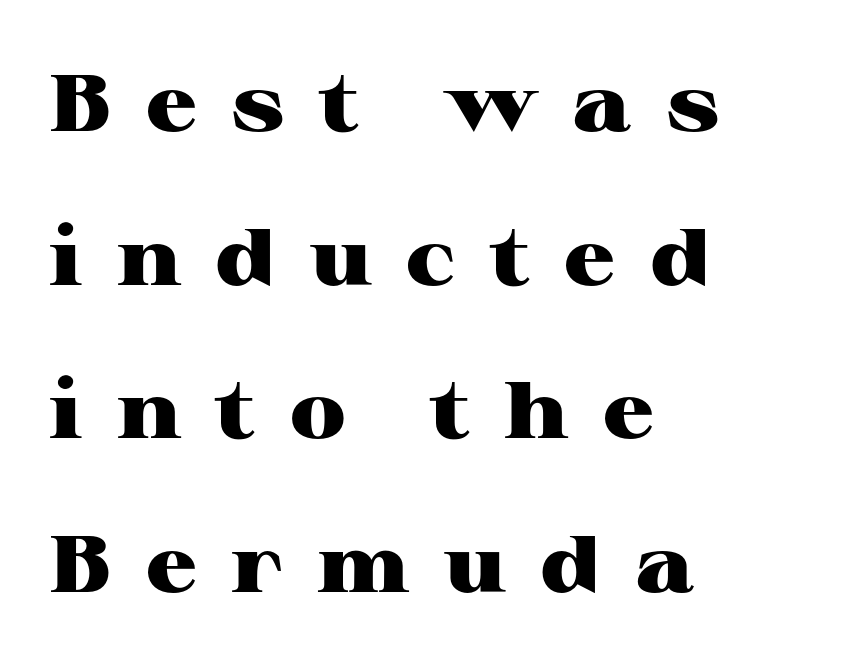
Q: Is the text bold? A: Yes.
Q: Is the text italic (slanted)? A: No, it is upright.
Q: Is the typeface a serif or a sans-serif typeface? A: Serif.
Q: Is the text underlined? A: No.
Q: How is the paragraph aligned? A: Left-aligned.
Q: Is the spacing between letters normal or unusually wide? A: Unusually wide.
Q: Is the spacing between lines tight, normal or loose? A: Loose.
Q: Width (condensed, normal, or wide)? A: Wide.
Q: Stroke contrast? A: High.
Q: x-height? A: Medium.
Q: Monospaced? A: No.
